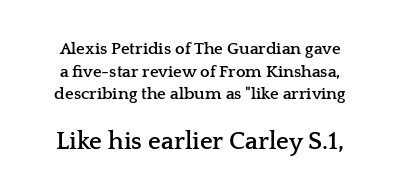
Q: Is the text bold? A: Yes.
Q: Is the text italic (slanted)? A: No, it is upright.
Q: Is the text underlined? A: No.
Q: Is the spacing between letters normal or unusually wide? A: Normal.
Q: Is the spacing between lines tight, normal or loose? A: Normal.
Q: Which block of text is set in a larger size, the first (top) or the second (bottom)? A: The second (bottom) one.
